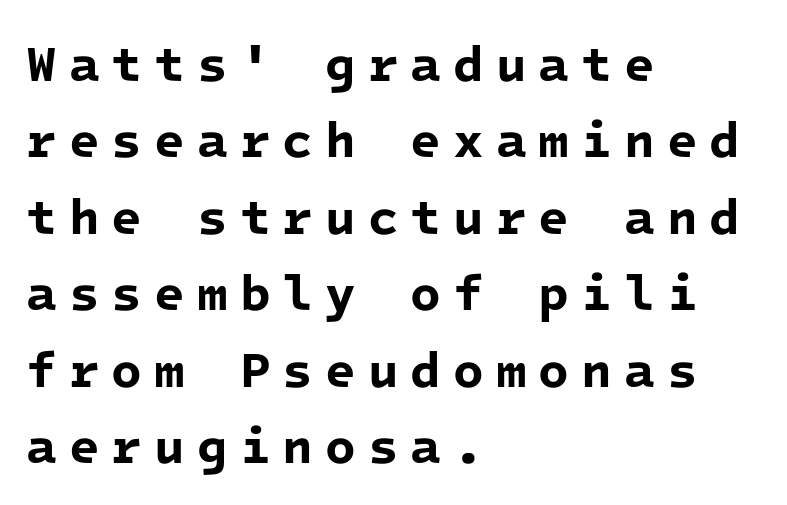
A student would call this left alignment; a typographer would say flush left, rag right. If you measured baseline to baseline, you'd find a middling distance. Lines of text with bare space underneath. Characters follow at a spacing far wider than the type designer built in. The face used here is monospaced, like something from a code editor.
